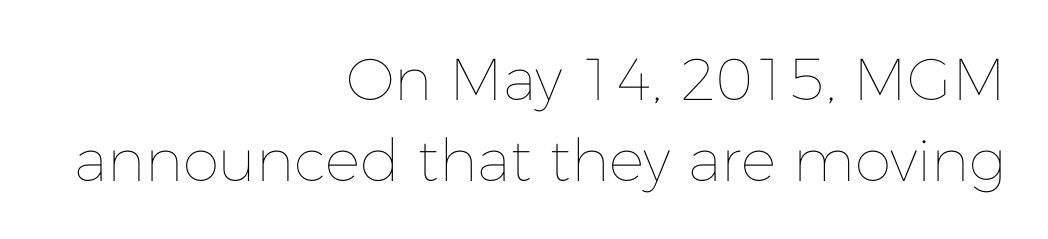
The axis of the letterforms is exactly vertical. Students, note that the glyphs here touch the page at normal intervals. Decoration check: the copy has no underline. Reading down the block, your eye finds every line finishing at a fixed right position. The passage shown is typed in a proportional face where columns would drift.
